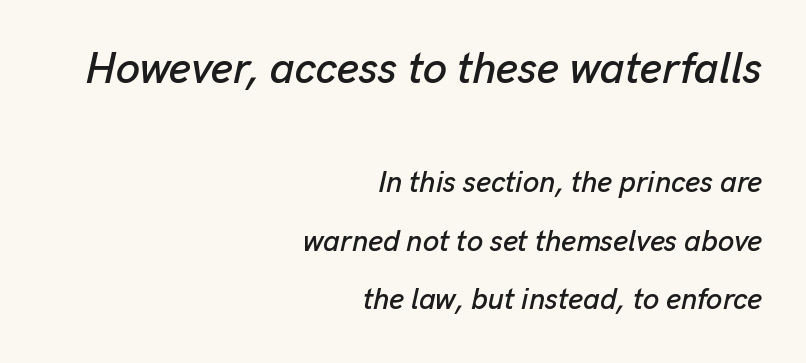
{"italic": "yes", "lean": "right", "slant_degrees": 13, "width": "normal", "stroke_contrast": "low", "x_height": "medium", "monospaced": "no", "underline": "no", "align": "right", "line_spacing": "loose", "line_spacing_ratio": 2.02, "letter_spacing": "normal", "letter_spacing_em": 0.0, "larger_block": "first", "size_ratio": 1.48, "glyph_px": 43}
